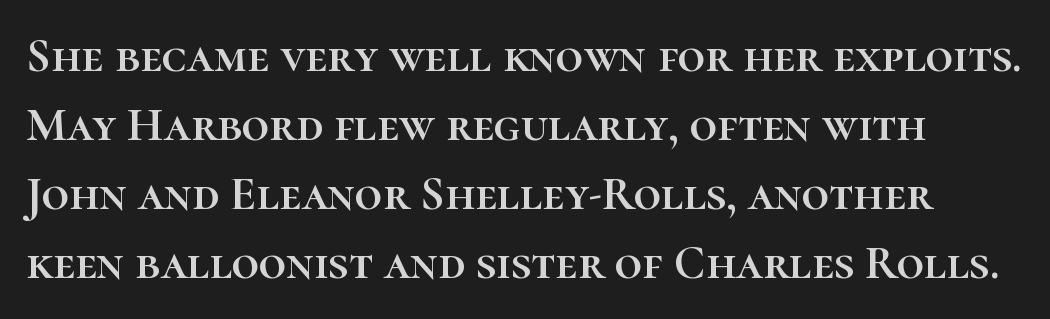
The passage shown is not underscored anywhere. The tracking reads as untouched default to a designer's eye. This block has exactly the height ordinary leading produces. The rendering uses natural spacing where letterforms have individual widths. Posture: upright roman.
